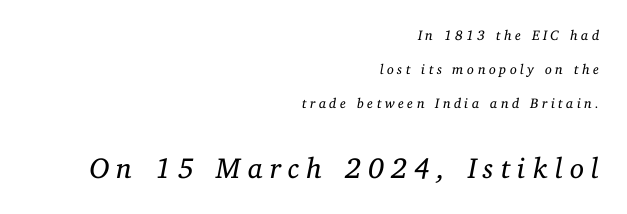
Is this a heavy cut? Hardly; it is regular or lighter. The leading is generous, giving the passage an open texture. You could not count columns in this text — the font is proportionally spaced. Short note: letters widely spaced. Is this a sans? No — the strokes have serifs. Observe the lean: these are italic letterforms.
